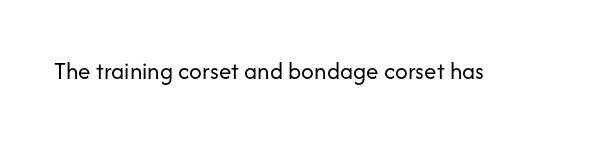
The image shows 25 px text type, upright; set normal letter spacing, not underlined.
